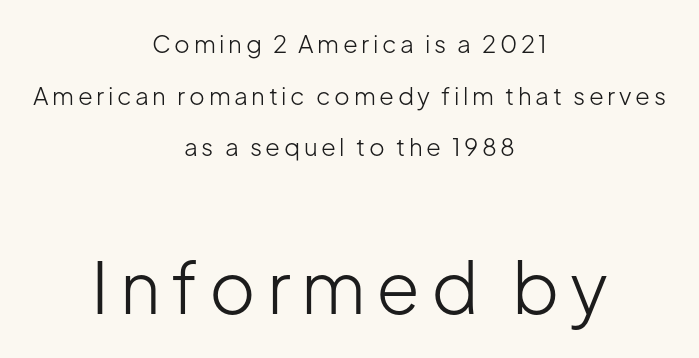
{"serif": "no", "italic": "no", "bold": "no", "weight": "light", "width": "normal", "stroke_contrast": "low", "x_height": "medium", "monospaced": "no", "underline": "no", "align": "center", "line_spacing": "loose", "line_spacing_ratio": 2.15, "larger_block": "second", "size_ratio": 2.96, "glyph_px": 71}
